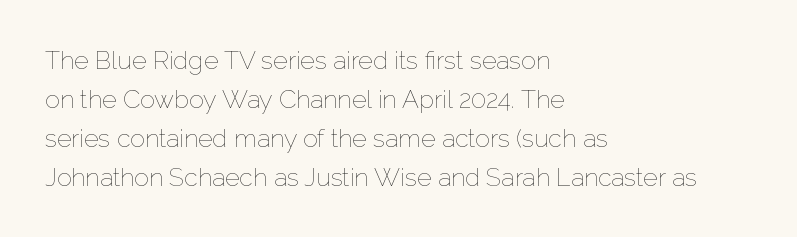
The image shows 25 px text type, upright; set left-aligned, normal line spacing (1.56x), normal letter spacing, not underlined.
